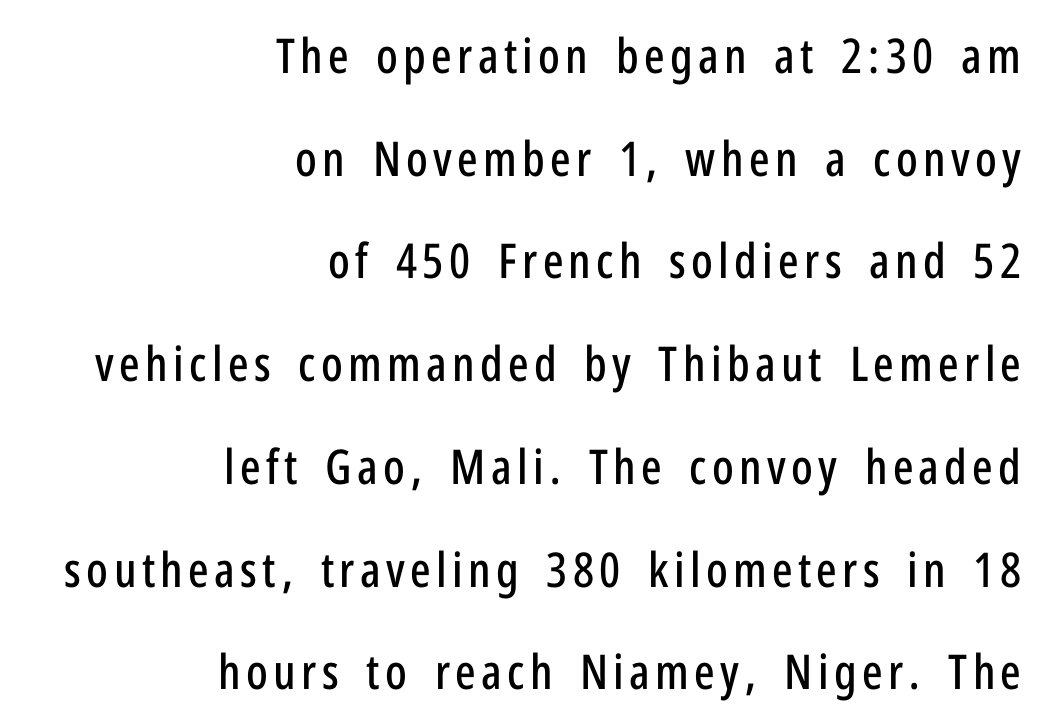
Q: Is the text italic (slanted)? A: No, it is upright.
Q: Is the typeface a serif or a sans-serif typeface? A: Sans-serif.
Q: Is the text underlined? A: No.
Q: How is the paragraph aligned? A: Right-aligned.
Q: Is the spacing between lines tight, normal or loose? A: Loose.
Q: Width (condensed, normal, or wide)? A: Condensed.
Q: Stroke contrast? A: Low.
Q: x-height? A: Medium.
Q: Monospaced? A: No.
